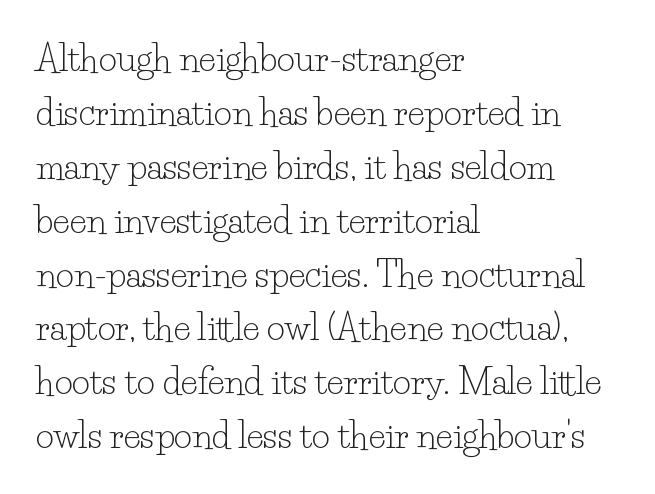
Q: Is the text bold? A: No.
Q: Is the text italic (slanted)? A: No, it is upright.
Q: Is the typeface a serif or a sans-serif typeface? A: Serif.
Q: Is the text underlined? A: No.
Q: How is the paragraph aligned? A: Left-aligned.
Q: Is the spacing between letters normal or unusually wide? A: Normal.
Q: Is the spacing between lines tight, normal or loose? A: Normal.
Q: Width (condensed, normal, or wide)? A: Normal.
Q: Stroke contrast? A: Low.
Q: x-height? A: Small.
Q: Monospaced? A: No.
